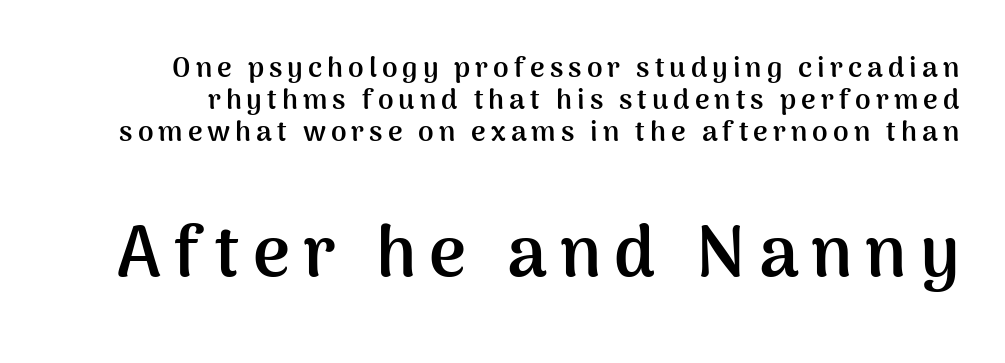
Q: Is the text bold? A: Yes.
Q: Is the text italic (slanted)? A: No, it is upright.
Q: Is the typeface a serif or a sans-serif typeface? A: Sans-serif.
Q: Is the text underlined? A: No.
Q: Is the spacing between lines tight, normal or loose? A: Tight.
Q: Which block of text is set in a larger size, the first (top) or the second (bottom)? A: The second (bottom) one.
Q: Width (condensed, normal, or wide)? A: Normal.
Q: Stroke contrast? A: Medium.
Q: x-height? A: Medium.
Q: Monospaced? A: No.
